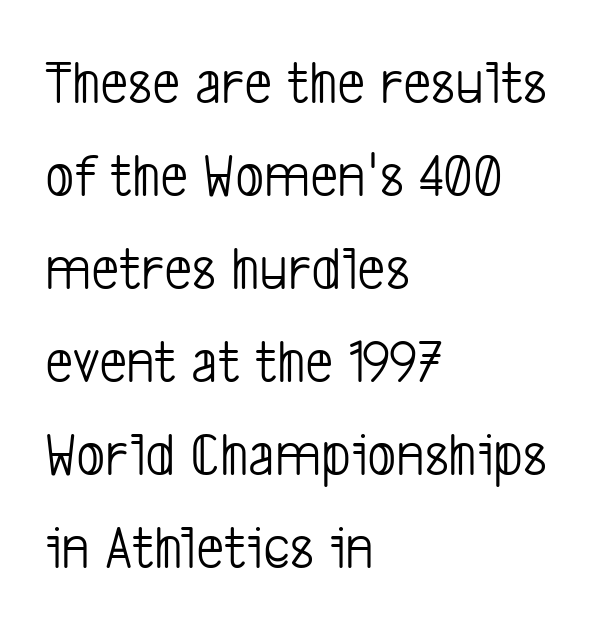
The leading is moderate, giving the passage an even texture. The zone under the glyphs is completely vacant. Here the designer chose a conventional face with non-uniform glyph widths. The letterforms sit shoulder to shoulder at normal distance. Summary of weight: not heavy and not bold. The passage is arranged the way most books set body copy — flush left.
